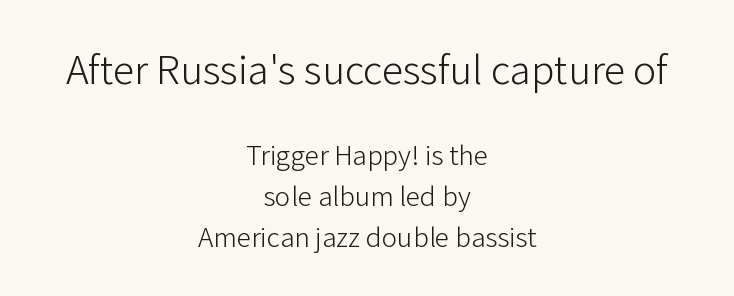
{"serif": "no", "italic": "no", "bold": "no", "weight": "light", "width": "normal", "stroke_contrast": "low", "x_height": "medium", "monospaced": "no", "underline": "no", "align": "center", "line_spacing": "normal", "line_spacing_ratio": 1.41, "letter_spacing": "normal", "letter_spacing_em": 0.0, "larger_block": "first", "size_ratio": 1.48, "glyph_px": 43}
